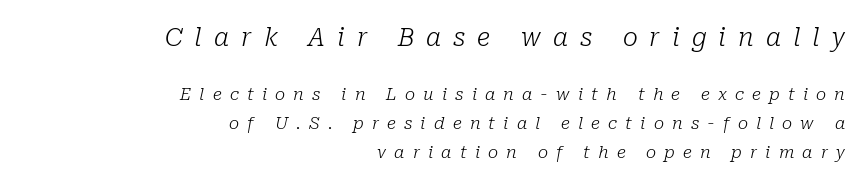
{"italic": "yes", "lean": "right", "slant_degrees": 10, "bold": "no", "underline": "no", "align": "right", "line_spacing": "normal", "line_spacing_ratio": 1.7, "letter_spacing": "wide", "letter_spacing_em": 0.48, "larger_block": "first", "size_ratio": 1.47, "glyph_px": 25}
